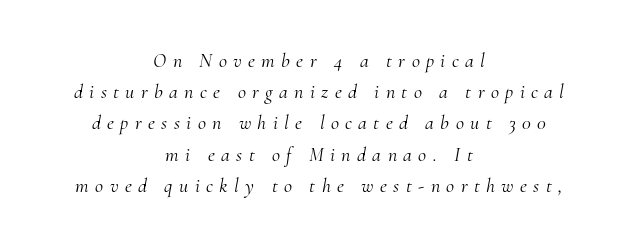
Q: Is the text bold? A: No.
Q: Is the text italic (slanted)? A: Yes, it leans right by about 10 degrees.
Q: Is the text underlined? A: No.
Q: How is the paragraph aligned? A: Centered.
Q: Is the spacing between letters normal or unusually wide? A: Unusually wide.
Q: Is the spacing between lines tight, normal or loose? A: Normal.
